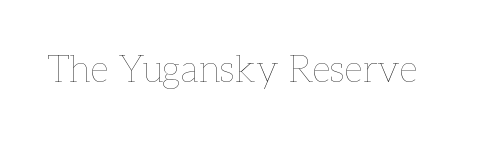
Q: Is the text bold? A: No.
Q: Is the text italic (slanted)? A: No, it is upright.
Q: Is the text underlined? A: No.
Q: Is the spacing between letters normal or unusually wide? A: Normal.
Q: Width (condensed, normal, or wide)? A: Normal.
Q: Stroke contrast? A: Low.
Q: x-height? A: Medium.
Q: Monospaced? A: No.
